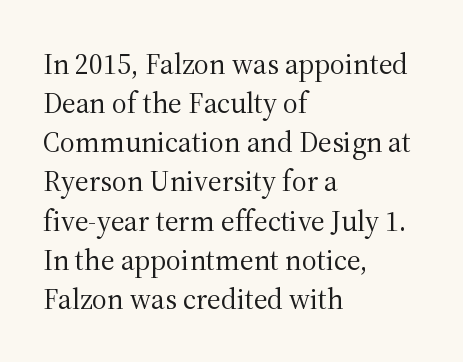
The image shows 29 px regular-weight serif type, upright; set left-aligned, normal line spacing (1.35x), normal letter spacing, not underlined; medium stroke contrast and a medium x-height.
